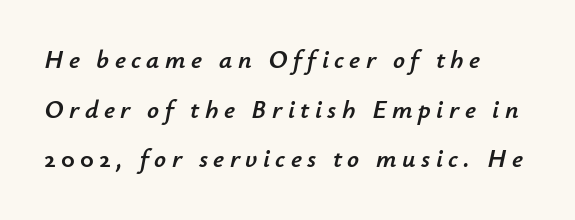
{"italic": "yes", "lean": "right", "slant_degrees": 12, "underline": "no", "align": "left", "line_spacing": "loose", "line_spacing_ratio": 1.91, "letter_spacing": "wide", "letter_spacing_em": 0.21, "glyph_px": 26}
